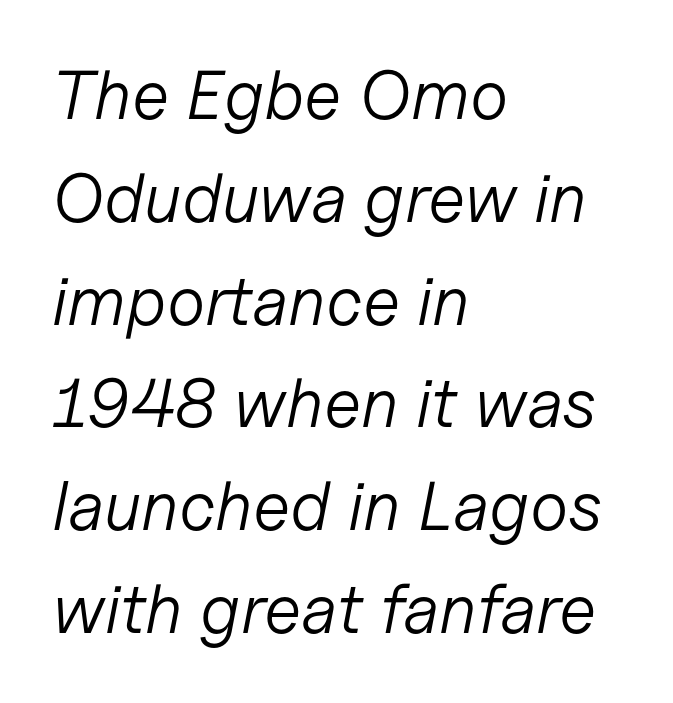
The image shows 69 px light type, italic (leaning right); set left-aligned, normal line spacing (1.49x), normal letter spacing, not underlined; low stroke contrast and a medium x-height.
